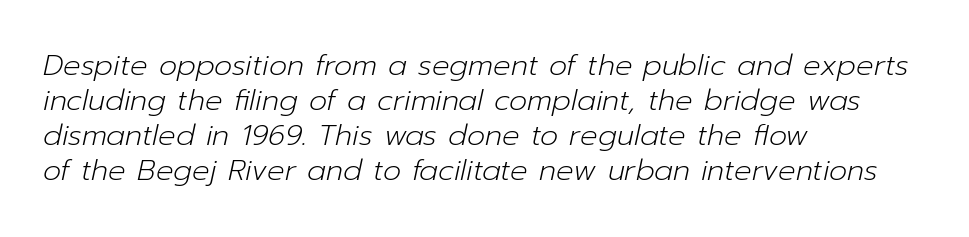
{"italic": "yes", "lean": "right", "slant_degrees": 12, "bold": "no", "weight": "light", "width": "normal", "stroke_contrast": "low", "x_height": "medium", "monospaced": "no", "underline": "no", "align": "left", "line_spacing_ratio": 1.21, "letter_spacing": "normal", "letter_spacing_em": 0.0, "glyph_px": 29}
